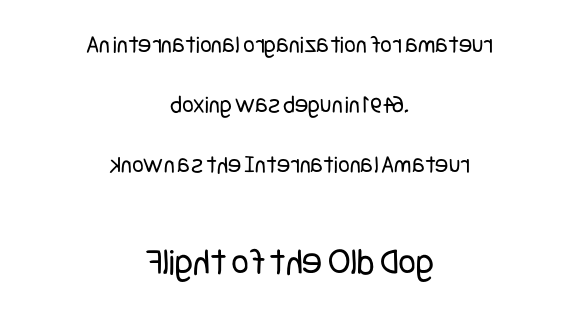
Visually the block forms a symmetrical silhouette, jagged on both flanks. Caption: standard tracking, unaltered. In this sample the second text group is rendered at the bigger scale. Quick note: not italic, upright. The designer went with a sans here, leaving each stem footless. No chunkiness to these letters — they're not bold.
